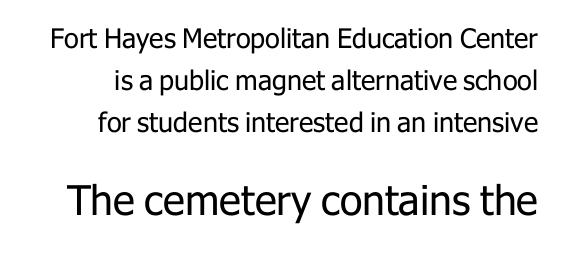
Q: Is the text bold? A: No.
Q: Is the text italic (slanted)? A: No, it is upright.
Q: Is the typeface a serif or a sans-serif typeface? A: Sans-serif.
Q: Is the text underlined? A: No.
Q: Is the spacing between letters normal or unusually wide? A: Normal.
Q: Is the spacing between lines tight, normal or loose? A: Normal.
Q: Which block of text is set in a larger size, the first (top) or the second (bottom)? A: The second (bottom) one.
Q: Width (condensed, normal, or wide)? A: Normal.
Q: Stroke contrast? A: Low.
Q: x-height? A: Medium.
Q: Monospaced? A: No.
